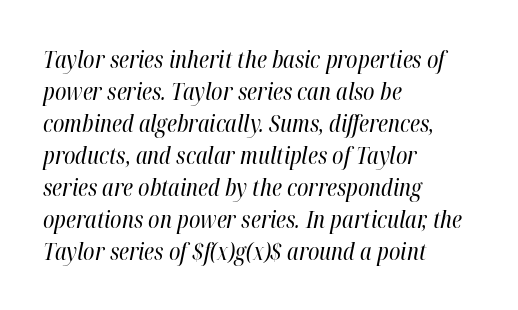
These lines stack with their left ends in a neat column. Think standard paragraph weight, or any step lighter than that. Here the glyphs are tracked normally, forming tight word shapes. This rendering features lettering with no underline. Notice how descenders clear the ascenders below comfortably — that's standard leading. The text carries the slant typical of an italic or oblique font.
